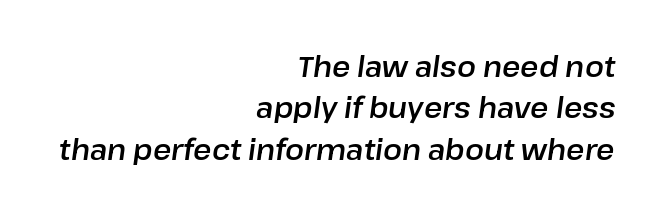
If you drew a ruler down the right edge, every line would touch it. Letter spacing: default. Glance below the letters and you will spot only blank space. The letters advance in unequal steps, a hallmark of proportional type. The lines sit at an ordinary, default distance from one another. The specimen reads as italic at a glance.
